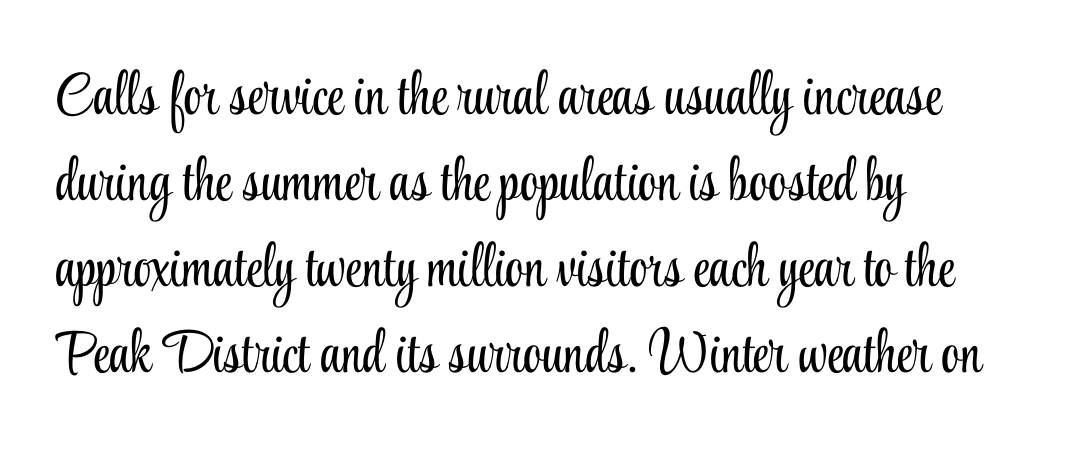
A typesetter would call this leading conventional body-copy spacing. Only glyphs here, with clear space below each row. You could call the tracking neutral — neither tight nor loose. The passage shown is typed in a proportional face where columns would drift. The text block is weighted toward the left margin, trailing off unevenly rightward.
